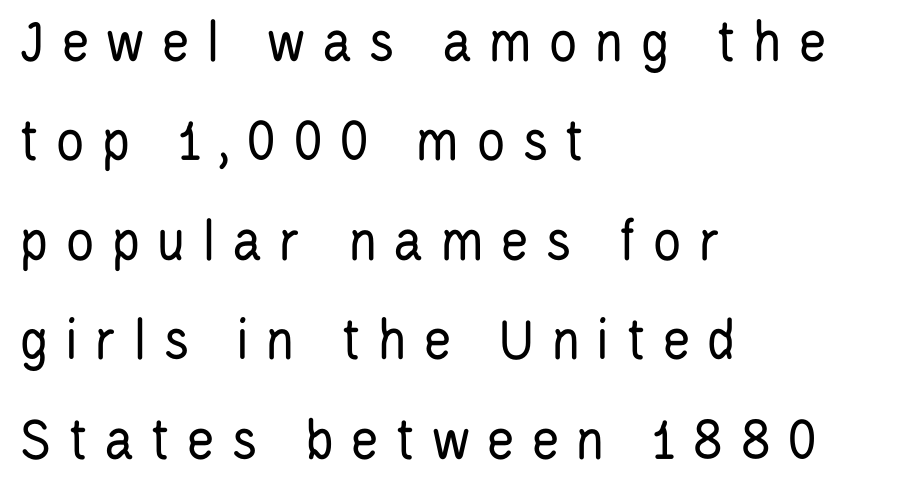
{"serif": "no", "italic": "no", "bold": "no", "weight": "regular", "width": "condensed", "stroke_contrast": "low", "x_height": "large", "monospaced": "no", "underline": "no", "align": "left", "line_spacing": "normal", "line_spacing_ratio": 1.63, "letter_spacing": "wide", "letter_spacing_em": 0.26, "glyph_px": 61}
